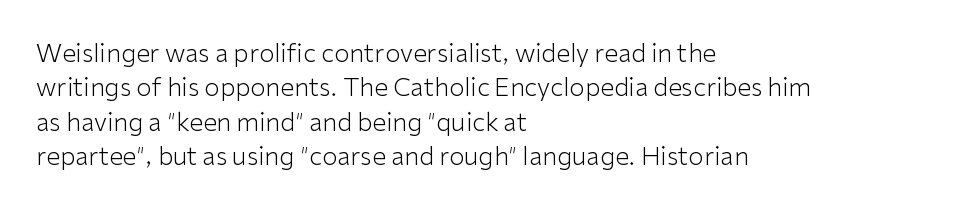
The image shows 25 px text type, upright; set left-aligned, normal line spacing (1.38x), normal letter spacing, not underlined.
